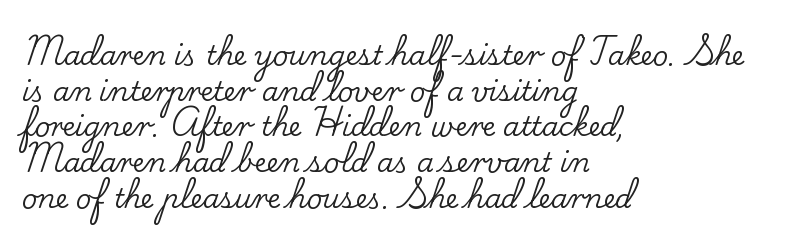
Line spacing here is normal. A bare baseline throughout the passage. Does the copy run flush right? No — it runs flush left. You could call the tracking neutral — neither tight nor loose.
